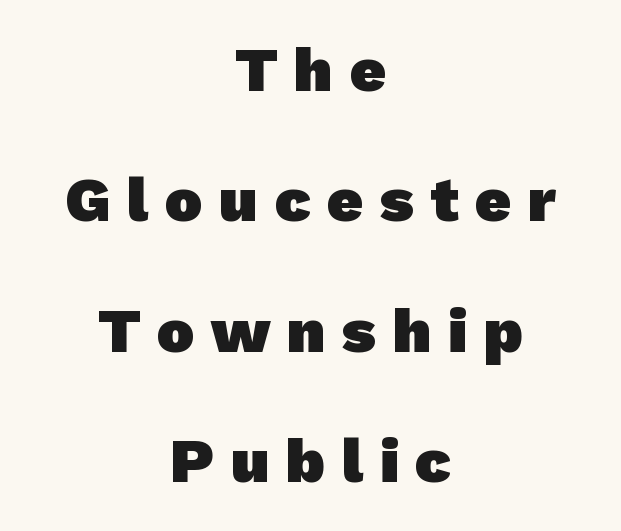
The image shows 63 px heavy sans-serif type; set centered, loose line spacing (2.07x), unusually wide letter spacing (+0.26 em), not underlined; low stroke contrast and a medium x-height.
